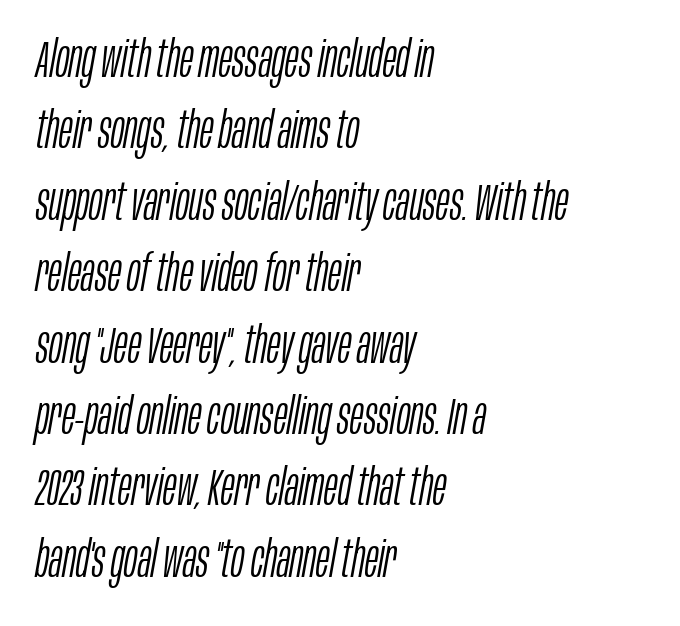
Q: Is the text bold? A: No.
Q: Is the text italic (slanted)? A: Yes, it leans right by about 10 degrees.
Q: Is the text underlined? A: No.
Q: How is the paragraph aligned? A: Left-aligned.
Q: Is the spacing between letters normal or unusually wide? A: Normal.
Q: Is the spacing between lines tight, normal or loose? A: Normal.
Q: Width (condensed, normal, or wide)? A: Condensed.
Q: Stroke contrast? A: Low.
Q: x-height? A: Large.
Q: Monospaced? A: No.
